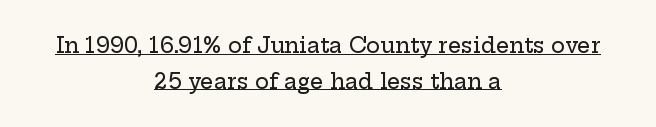
{"italic": "no", "underline": "yes", "align": "center", "line_spacing": "normal", "line_spacing_ratio": 1.7, "letter_spacing": "normal", "letter_spacing_em": 0.0, "glyph_px": 21}
